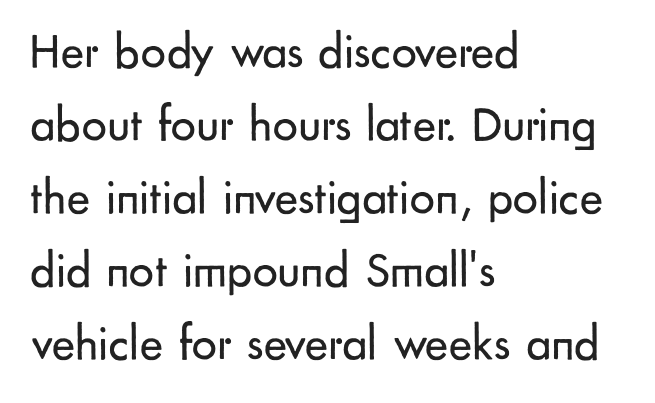
{"serif": "no", "italic": "no", "bold": "no", "weight": "regular", "width": "normal", "stroke_contrast": "low", "x_height": "small", "monospaced": "no", "underline": "no", "align": "left", "line_spacing": "normal", "line_spacing_ratio": 1.46, "letter_spacing": "normal", "letter_spacing_em": 0.0, "glyph_px": 50}
